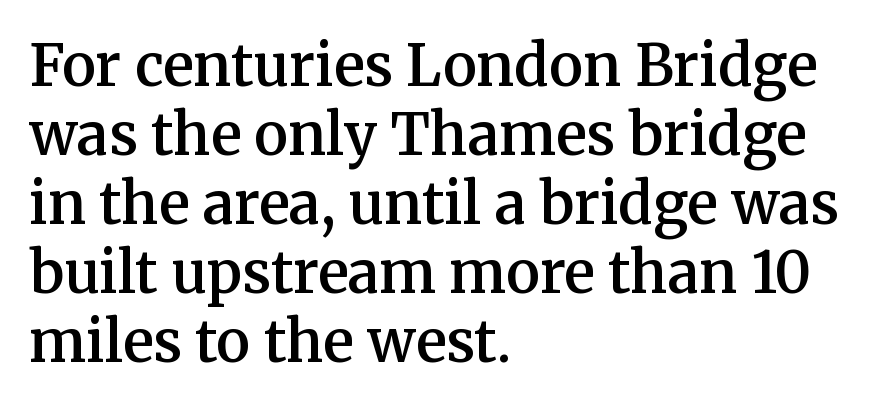
The image shows 57 px semibold serif type, upright; set left-aligned, line spacing 1.21x, normal letter spacing, not underlined; medium stroke contrast and a medium x-height.
